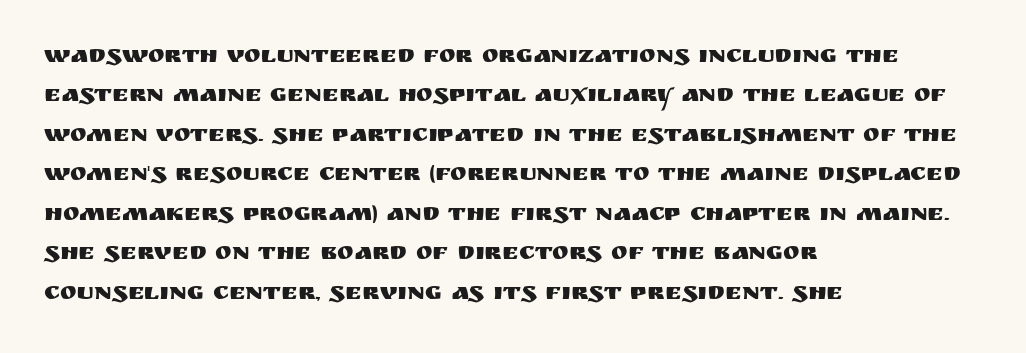
Q: Is the text italic (slanted)? A: No, it is upright.
Q: Is the text underlined? A: No.
Q: How is the paragraph aligned? A: Left-aligned.
Q: Is the spacing between letters normal or unusually wide? A: Normal.
Q: Is the spacing between lines tight, normal or loose? A: Normal.
